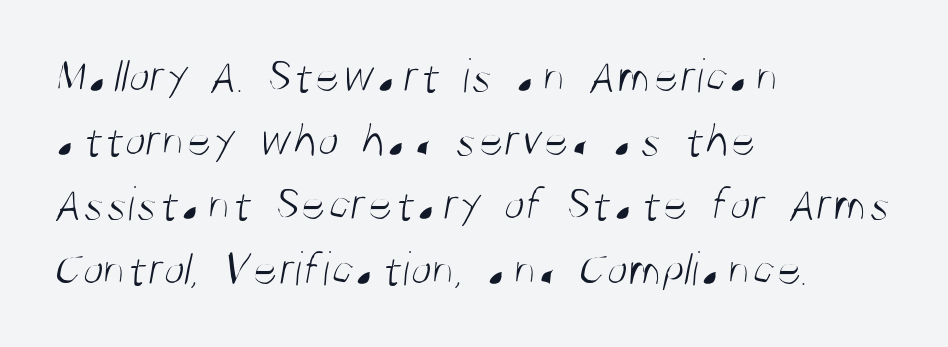
Q: Is the text bold? A: No.
Q: Is the typeface a serif or a sans-serif typeface? A: Sans-serif.
Q: Is the text underlined? A: No.
Q: How is the paragraph aligned? A: Left-aligned.
Q: Is the spacing between letters normal or unusually wide? A: Normal.
Q: Is the spacing between lines tight, normal or loose? A: Normal.
Q: Width (condensed, normal, or wide)? A: Condensed.
Q: Stroke contrast? A: Medium.
Q: x-height? A: Large.
Q: Monospaced? A: No.
